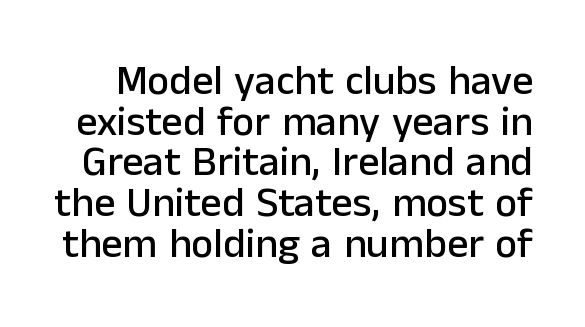
{"serif": "no", "italic": "no", "width": "normal", "stroke_contrast": "low", "x_height": "medium", "monospaced": "no", "underline": "no", "line_spacing": "tight", "line_spacing_ratio": 0.97, "letter_spacing": "normal", "letter_spacing_em": 0.0, "glyph_px": 42}
